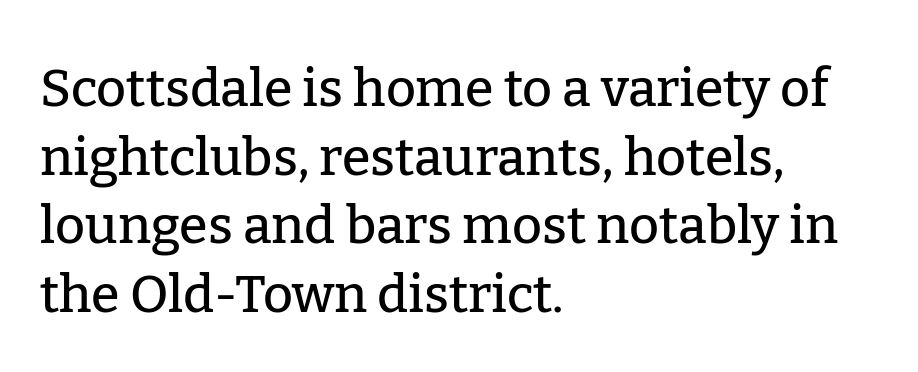
The image shows 52 px serif type, upright; set left-aligned, normal line spacing (1.32x), normal letter spacing, not underlined; low stroke contrast and a medium x-height.
